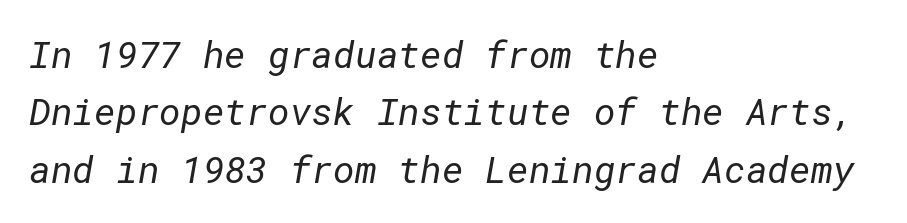
No extra tracking has been applied to these lines. Are there feet on the stems? There aren't — it's a sans. Summary of vertical rhythm: regular, with standard interline spacing. The face looks like a standard text weight, possibly lighter.
